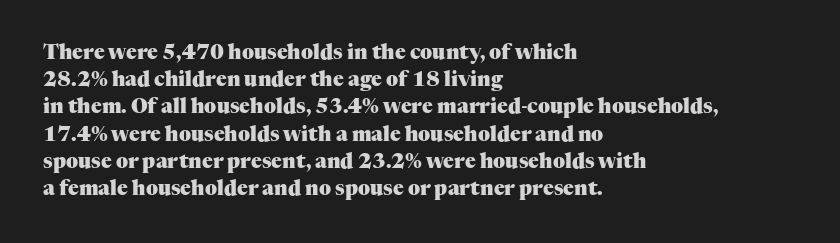
The image shows 20 px bold type, upright; set left-aligned, normal line spacing (1.36x), normal letter spacing, not underlined.
